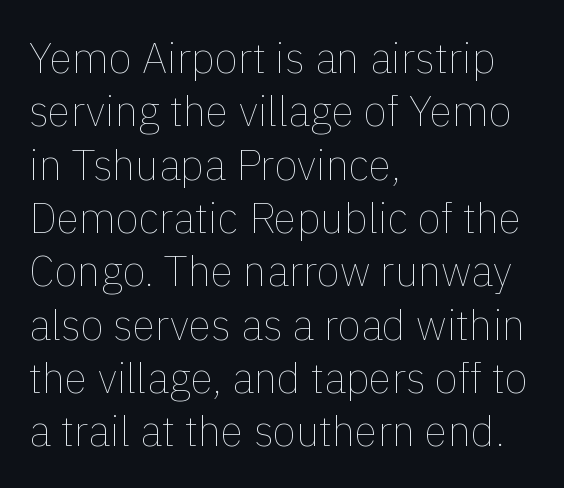
Q: Is the text bold? A: No.
Q: Is the text italic (slanted)? A: No, it is upright.
Q: Is the text underlined? A: No.
Q: How is the paragraph aligned? A: Left-aligned.
Q: Is the spacing between letters normal or unusually wide? A: Normal.
Q: Is the spacing between lines tight, normal or loose? A: Normal.
Q: Width (condensed, normal, or wide)? A: Normal.
Q: x-height? A: Medium.
Q: Monospaced? A: No.
